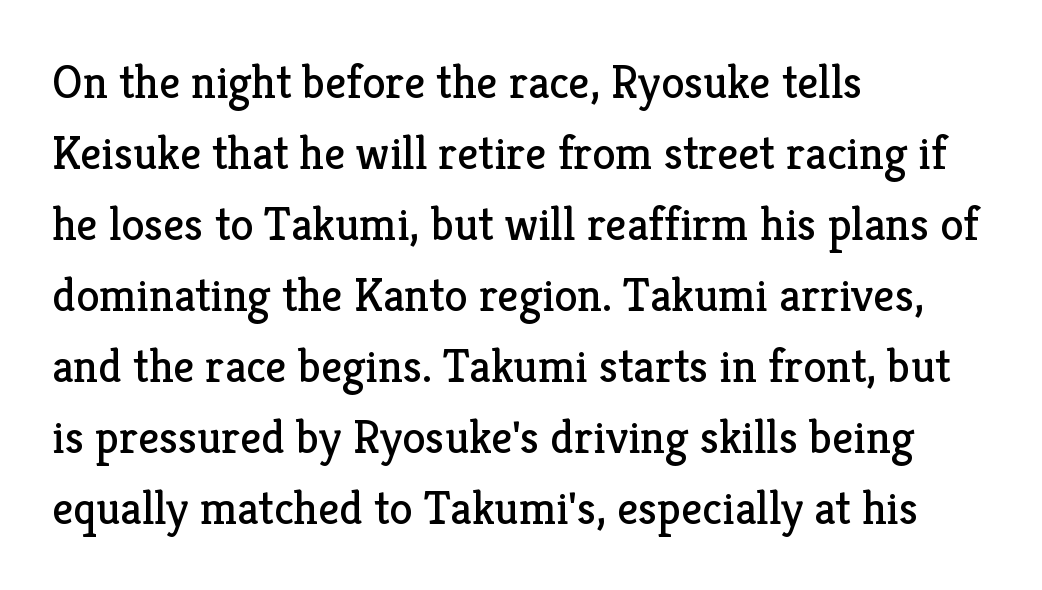
{"serif": "yes", "italic": "no", "bold": "no", "weight": "regular", "width": "normal", "stroke_contrast": "low", "x_height": "medium", "monospaced": "no", "underline": "no", "align": "left", "line_spacing": "normal", "line_spacing_ratio": 1.51, "letter_spacing": "normal", "letter_spacing_em": 0.0, "glyph_px": 47}
